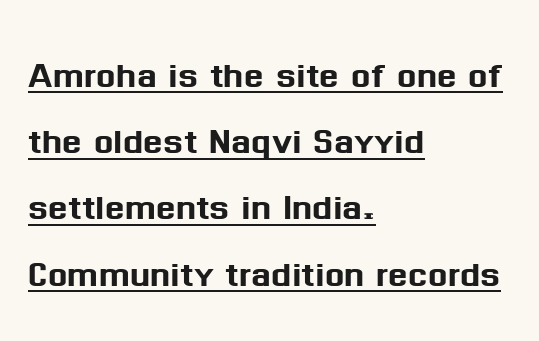
{"serif": "no", "italic": "no", "width": "normal", "stroke_contrast": "medium", "x_height": "medium", "monospaced": "no", "underline": "yes", "align": "left", "line_spacing": "normal", "line_spacing_ratio": 1.44, "letter_spacing": "normal", "letter_spacing_em": 0.0, "glyph_px": 46}
